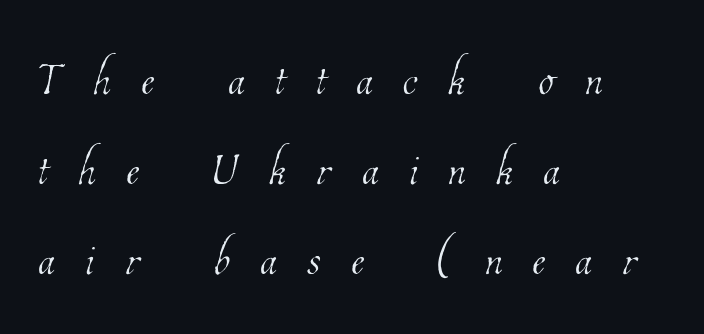
Q: Is the text bold? A: No.
Q: Is the text underlined? A: No.
Q: How is the paragraph aligned? A: Left-aligned.
Q: Is the spacing between letters normal or unusually wide? A: Unusually wide.
Q: Is the spacing between lines tight, normal or loose? A: Normal.
Q: Width (condensed, normal, or wide)? A: Condensed.
Q: Stroke contrast? A: Low.
Q: x-height? A: Medium.
Q: Monospaced? A: No.
